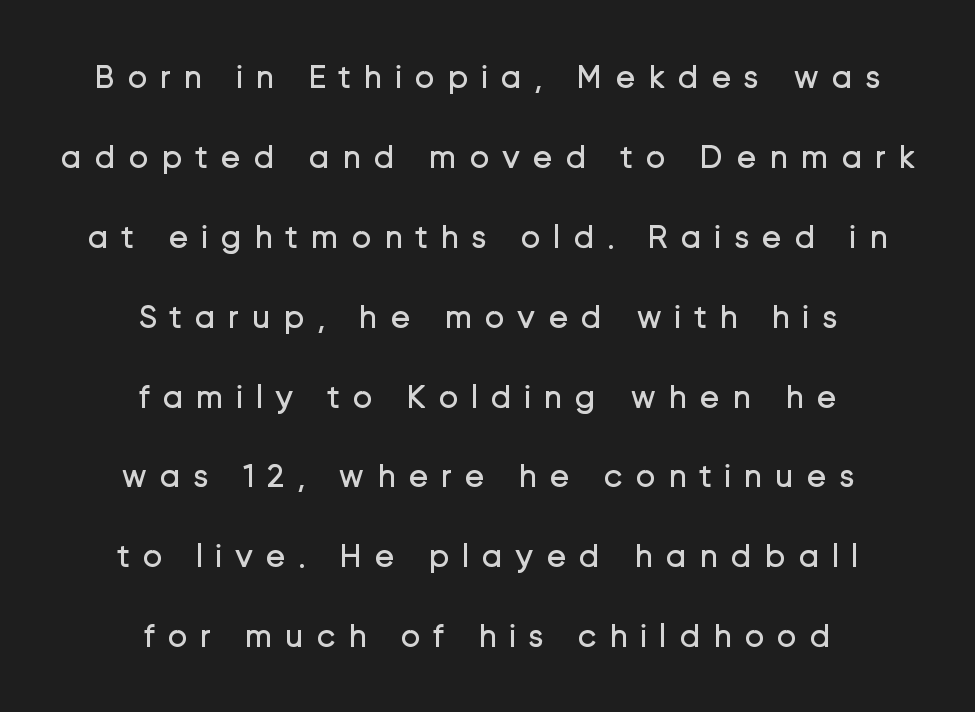
The image shows 34 px regular-weight sans-serif type, upright; set centered, loose line spacing (2.35x), unusually wide letter spacing (+0.36 em), not underlined; low stroke contrast and a medium x-height.
